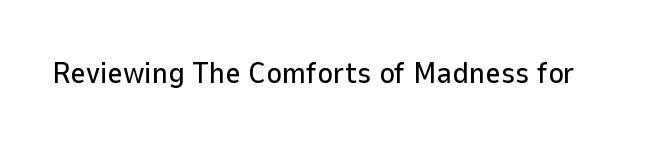
Q: Is the text italic (slanted)? A: No, it is upright.
Q: Is the typeface a serif or a sans-serif typeface? A: Sans-serif.
Q: Is the text underlined? A: No.
Q: Is the spacing between letters normal or unusually wide? A: Normal.
Q: Width (condensed, normal, or wide)? A: Normal.
Q: Stroke contrast? A: Low.
Q: x-height? A: Medium.
Q: Monospaced? A: No.
